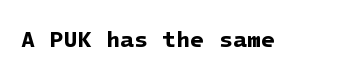
{"bold": "yes", "underline": "no", "letter_spacing": "normal", "letter_spacing_em": 0.0, "glyph_px": 23}
